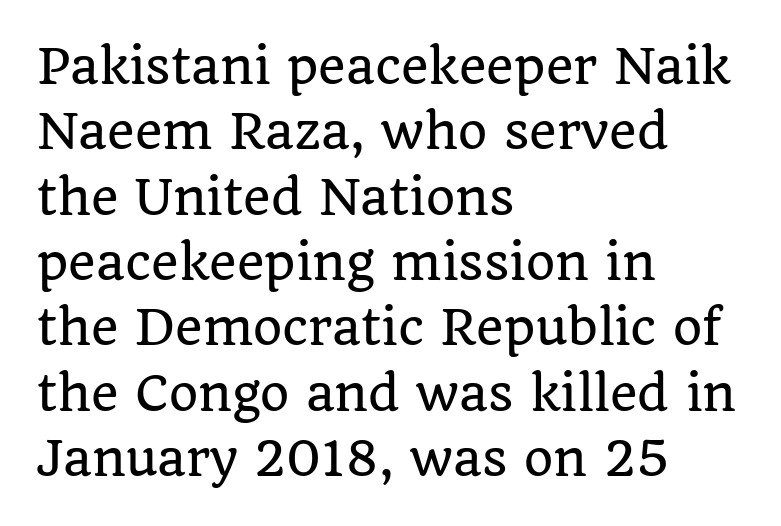
{"serif": "yes", "italic": "no", "width": "normal", "stroke_contrast": "low", "x_height": "large", "monospaced": "no", "underline": "no", "align": "left", "line_spacing": "normal", "line_spacing_ratio": 1.39, "letter_spacing": "normal", "letter_spacing_em": 0.0, "glyph_px": 47}
